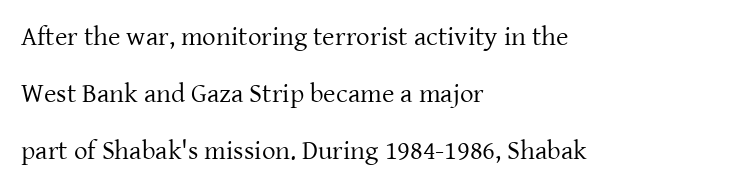
Q: Is the text bold? A: No.
Q: Is the text italic (slanted)? A: No, it is upright.
Q: Is the text underlined? A: No.
Q: How is the paragraph aligned? A: Left-aligned.
Q: Is the spacing between letters normal or unusually wide? A: Normal.
Q: Is the spacing between lines tight, normal or loose? A: Loose.
